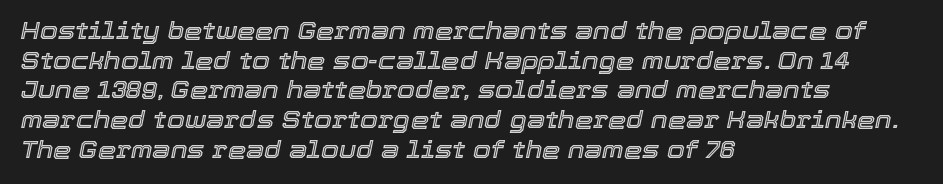
The image shows 23 px text type, italic (leaning right); set left-aligned, normal line spacing (1.29x), normal letter spacing, not underlined.
